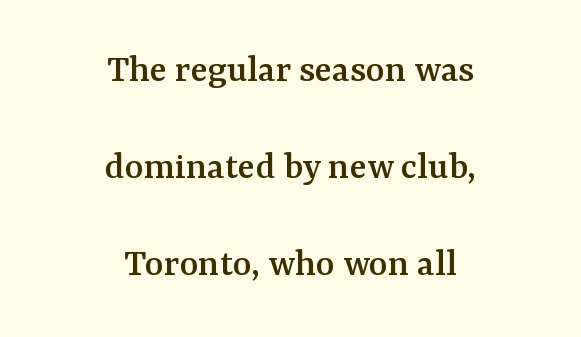
{"serif": "yes", "italic": "no", "width": "normal", "stroke_contrast": "medium", "x_height": "medium", "monospaced": "no", "underline": "no", "align": "center", "line_spacing": "loose", "line_spacing_ratio": 2.42, "letter_spacing": "normal", "letter_spacing_em": 0.0, "glyph_px": 40}
